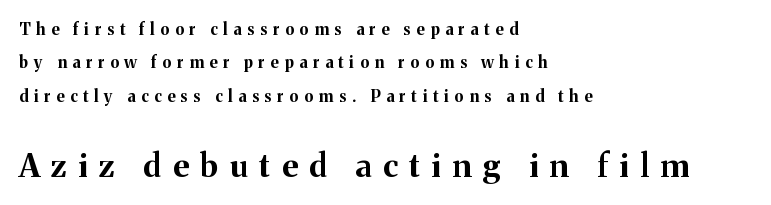
Plenty of ink on the page — the face is bold. Underlining? Definitely not there. Notice how the passage keeps a crisp vertical edge on the left only. The passage shown stacks its lines with a broad gap. Vertical strokes here are truly vertical.
